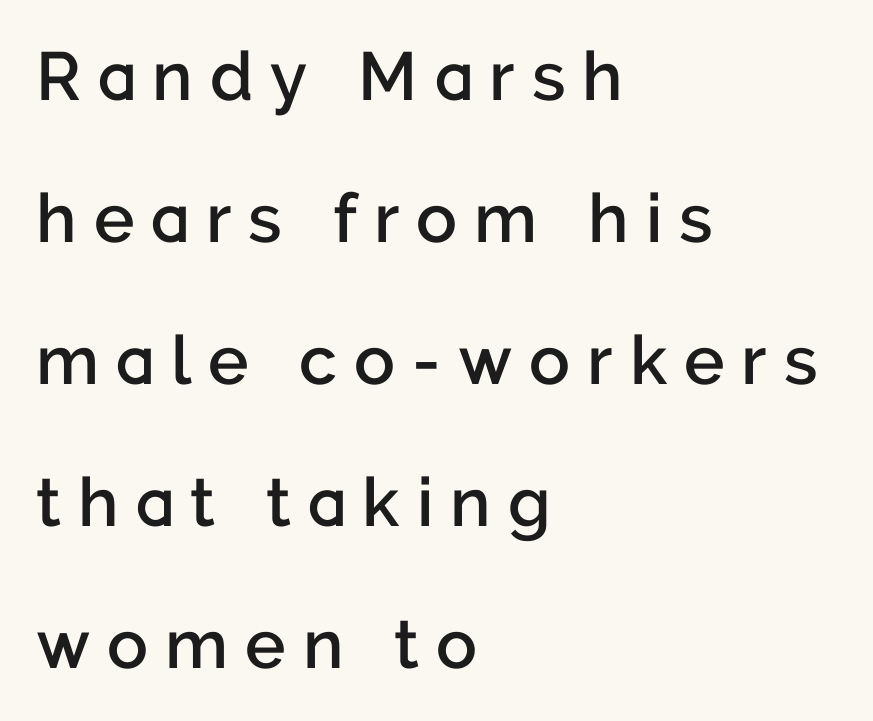
The image shows 68 px semibold sans-serif type, upright; set left-aligned, loose line spacing (2.09x), unusually wide letter spacing (+0.25 em), not underlined; low stroke contrast and a medium x-height.
